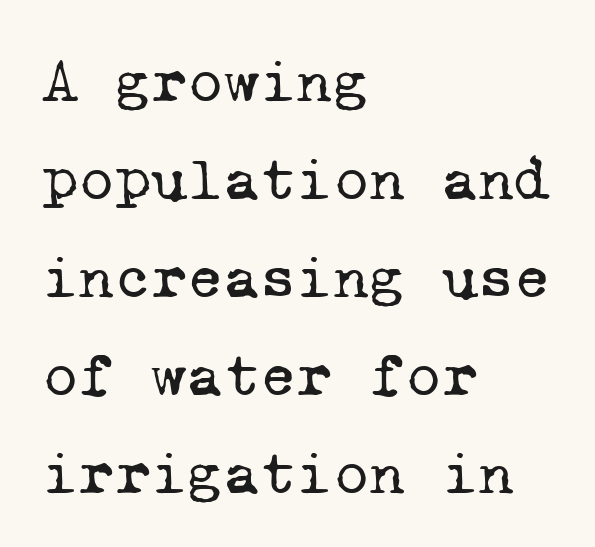
Q: Is the text bold? A: No.
Q: Is the typeface a serif or a sans-serif typeface? A: Serif.
Q: Is the text underlined? A: No.
Q: How is the paragraph aligned? A: Left-aligned.
Q: Is the spacing between letters normal or unusually wide? A: Normal.
Q: Is the spacing between lines tight, normal or loose? A: Normal.
Q: Width (condensed, normal, or wide)? A: Normal.
Q: Stroke contrast? A: Low.
Q: x-height? A: Medium.
Q: Monospaced? A: Yes.
